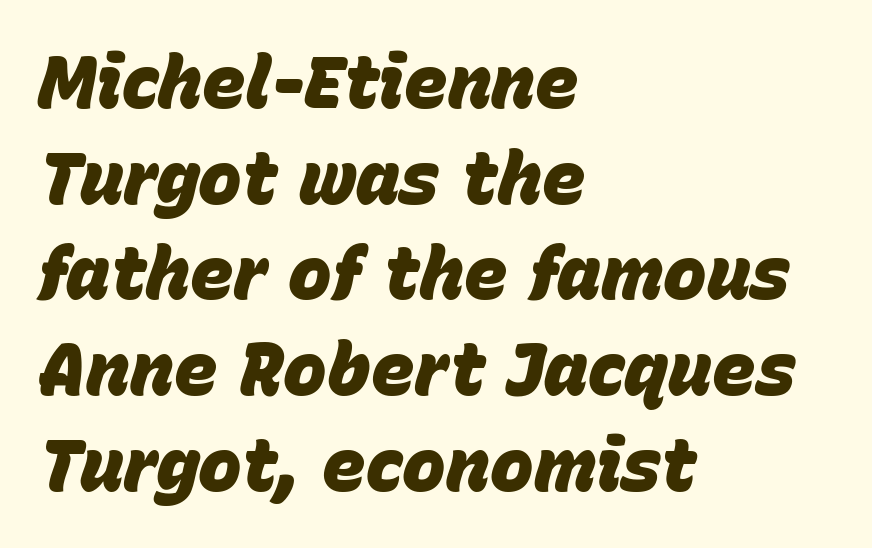
{"italic": "yes", "lean": "right", "slant_degrees": 15, "bold": "yes", "weight": "heavy", "width": "normal", "stroke_contrast": "low", "x_height": "large", "monospaced": "no", "underline": "no", "align": "left", "line_spacing": "normal", "line_spacing_ratio": 1.31, "letter_spacing": "normal", "letter_spacing_em": 0.0, "glyph_px": 73}
